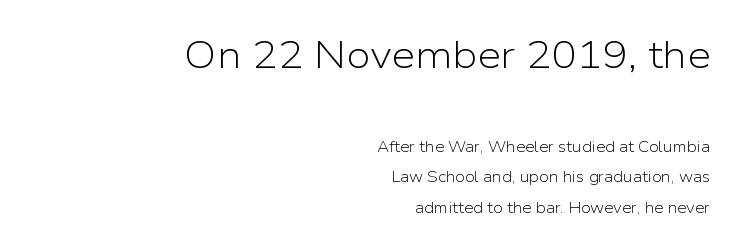
Nothing unusual about the tracking: characters are spaced as the font intends. If you drew a line through each stem, it would be perfectly vertical. A light-to-regular cut is what we see here. The characters display no serif detailing; their extremities are plain. What's the leading like? Stretched, with rows far apart.
